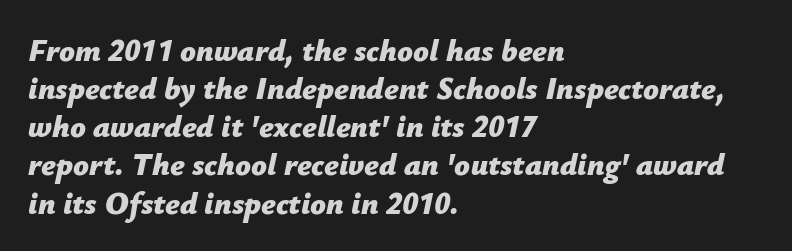
Spacing between characters is what you'd get straight out of the box. Left-aligned paragraph, ragged on the right. Spacing verdict: proportional, widths tailored to each character. Just letters on the line, the space beneath them empty.
